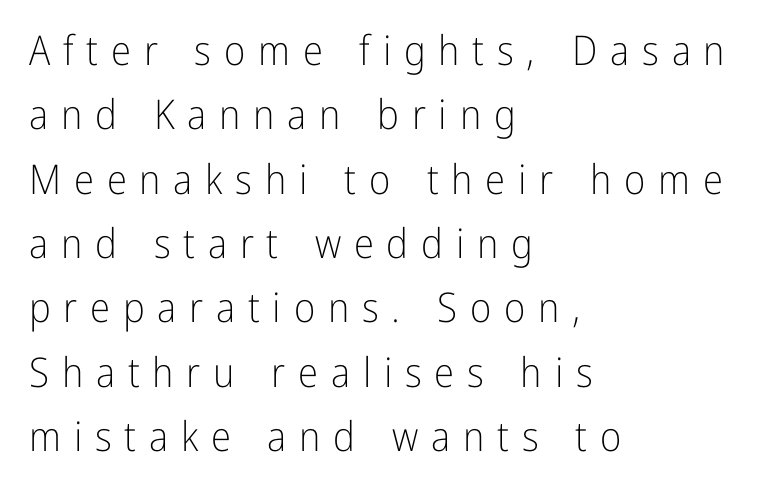
The image shows 41 px light, condensed sans-serif type, upright; set left-aligned, normal line spacing (1.57x), unusually wide letter spacing (+0.31 em), not underlined; low stroke contrast and a medium x-height.
